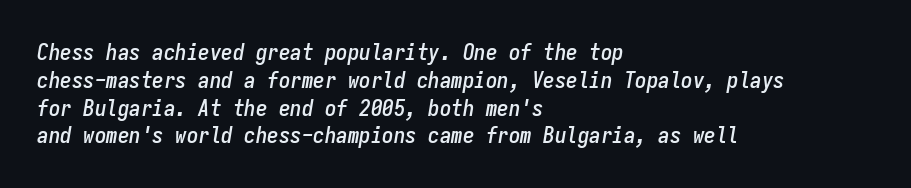
The image shows 23 px text type, italic (leaning right); set left-aligned, line spacing 1.21x, normal letter spacing, not underlined.
